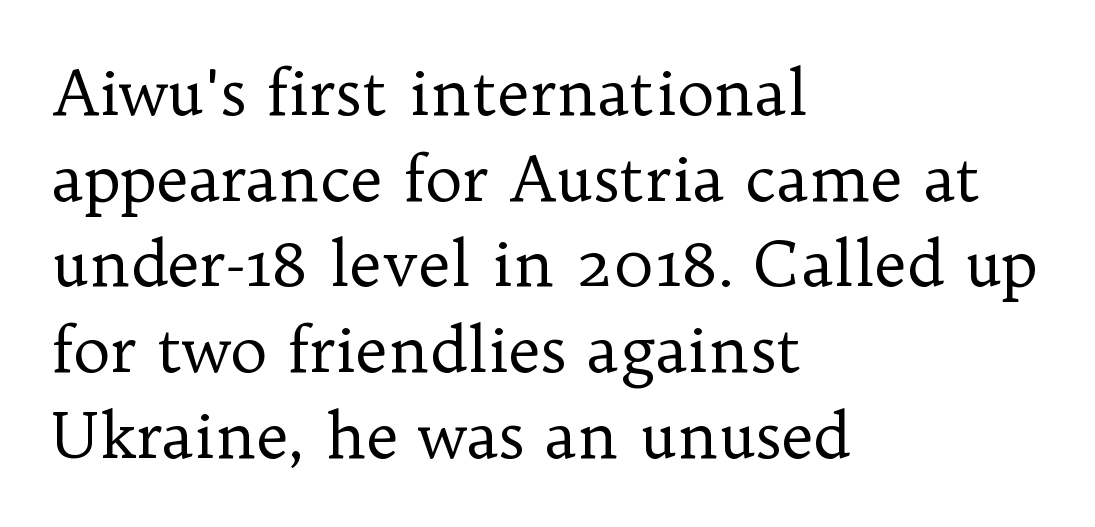
This sample keeps an unexceptional amount of space between lines. Is this a fixed-width face? No — the glyphs have proportional, varying widths. Is the type heavy? It reads as light-to-regular instead. Short and long lines alike share a common starting point at left.
